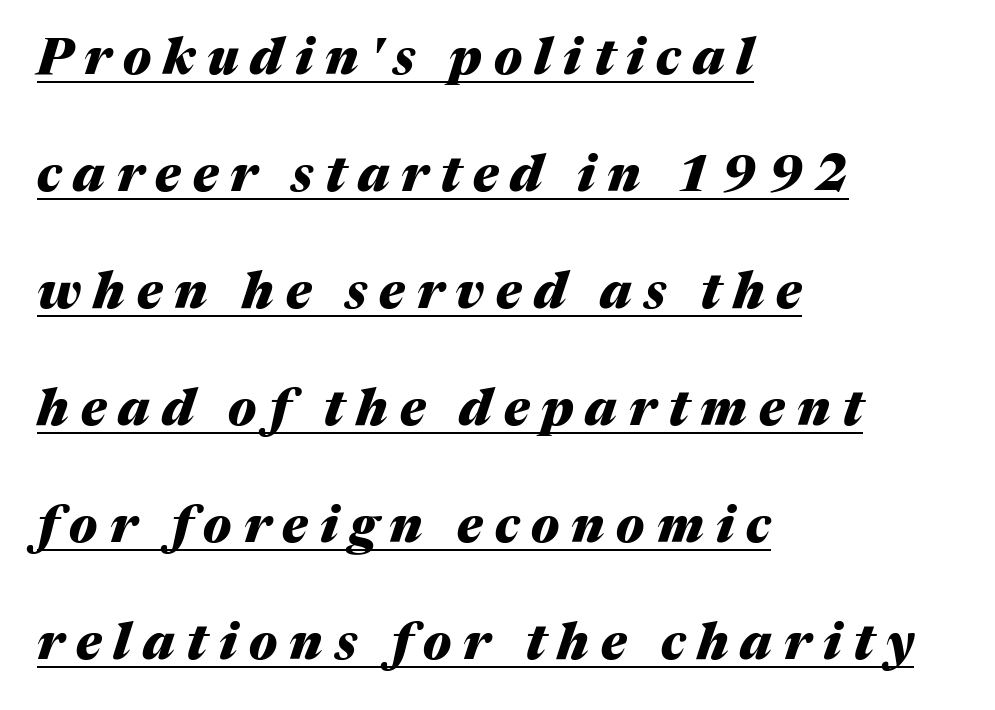
The image shows 50 px heavy type, italic (leaning right); set left-aligned, loose line spacing (2.34x), unusually wide letter spacing (+0.24 em), underlined; medium stroke contrast and a medium x-height.
